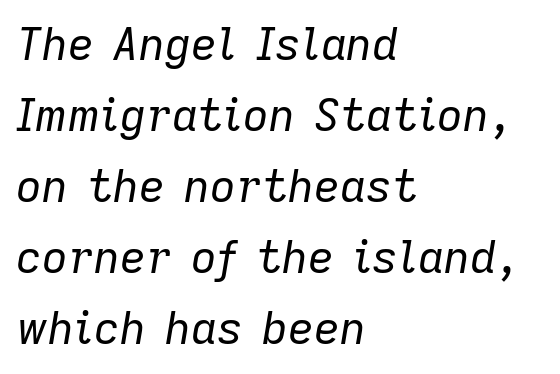
Q: Is the text bold? A: No.
Q: Is the text italic (slanted)? A: Yes, it leans right by about 9 degrees.
Q: Is the text underlined? A: No.
Q: How is the paragraph aligned? A: Left-aligned.
Q: Is the spacing between letters normal or unusually wide? A: Normal.
Q: Is the spacing between lines tight, normal or loose? A: Normal.
Q: Width (condensed, normal, or wide)? A: Normal.
Q: Stroke contrast? A: Low.
Q: x-height? A: Medium.
Q: Monospaced? A: No.
